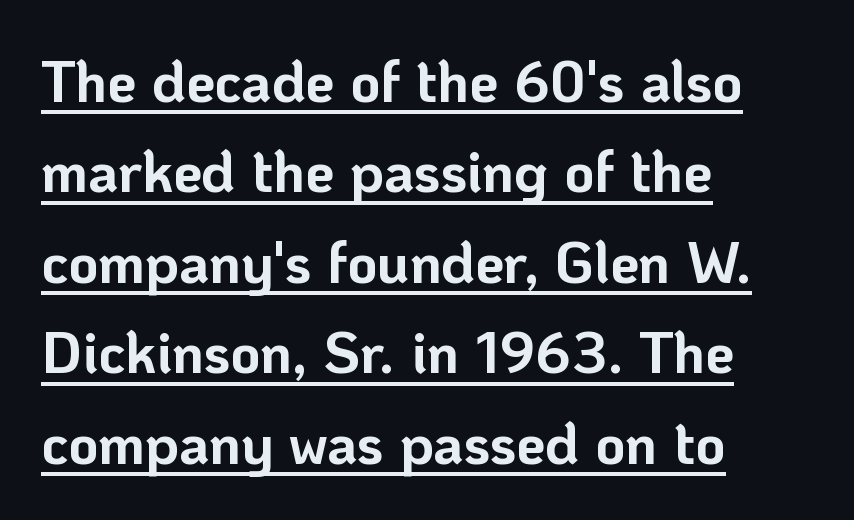
Like a heading marked for emphasis, these lines bear an underscore. The designer went with a sans here, leaving each stem footless. The paragraph has a hard left edge and a soft right edge. Upright lettering throughout. What stands out about the letter spacing? Nothing — it is the standard amount.
